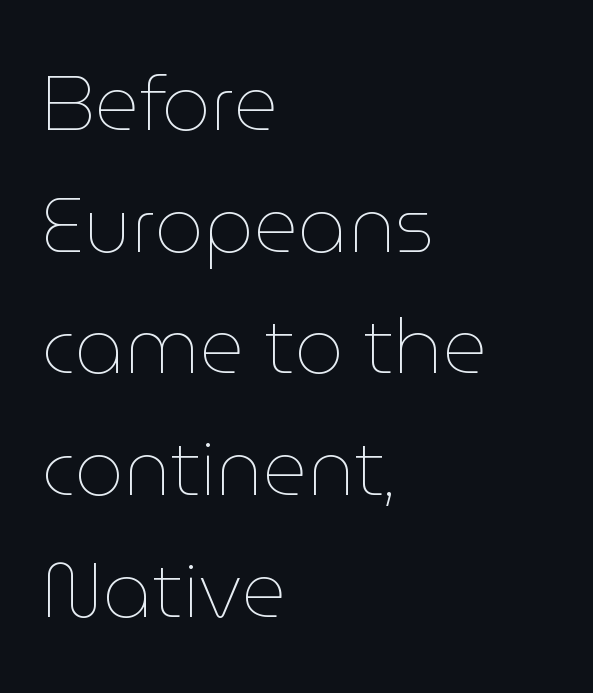
The image shows 77 px thin type, upright; set left-aligned, normal line spacing (1.58x), normal letter spacing, not underlined; low stroke contrast and a medium x-height.
